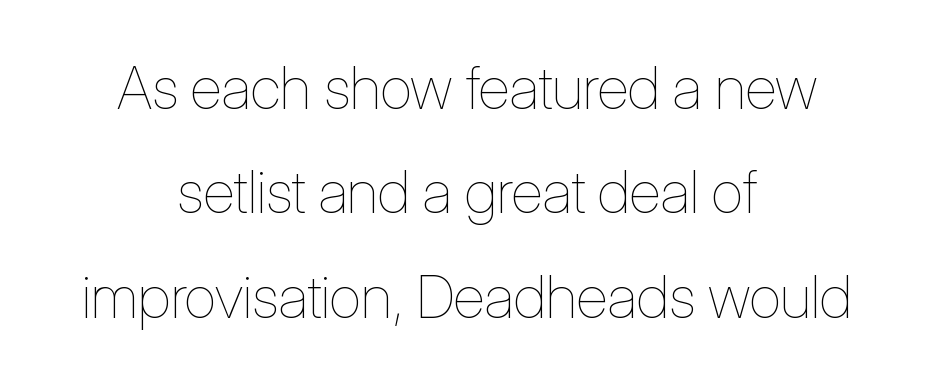
The passage shown has conventional tracking throughout. The letters stand upright; this is a roman face. The letters advance in unequal steps, a hallmark of proportional type. Caption: face not bold, strokes unweighted.
